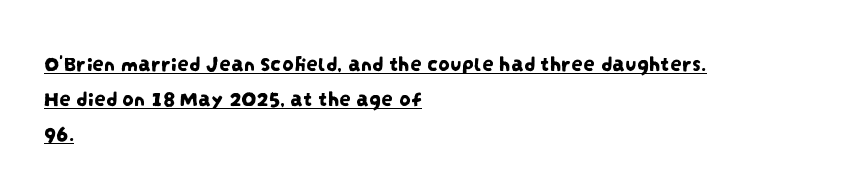
{"underline": "yes", "align": "left", "line_spacing": "normal", "line_spacing_ratio": 1.53, "letter_spacing": "normal", "letter_spacing_em": 0.0, "glyph_px": 23}
